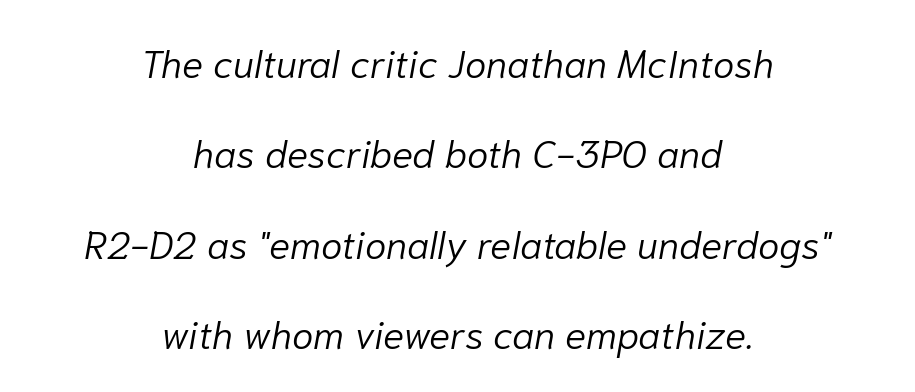
The compositor balanced each line on the midline. Observe the ordinary spacing: letters are neighbours, not strangers. Unmarked baselines from the first word to the last. The face used here has a pronounced slope to its letters.
